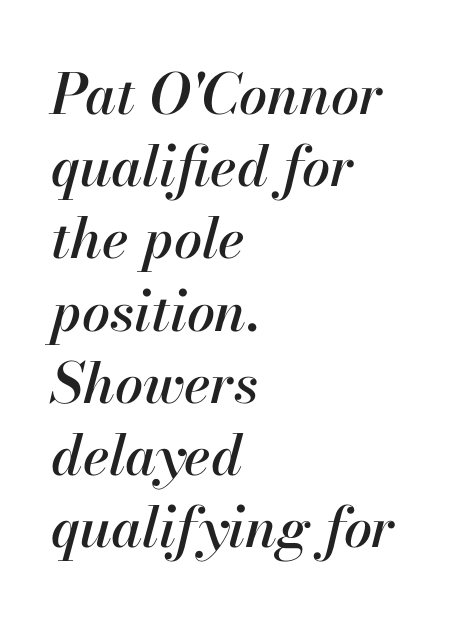
A typesetter would call this zero additional tracking. Do the characters align in a grid? No, the font is proportional. The designer left line spacing at the default. A classic flush-left, rag-right setting is used for this passage. Italic: yes, the glyphs are oblique. Any mark beneath the type? The region is blank.
